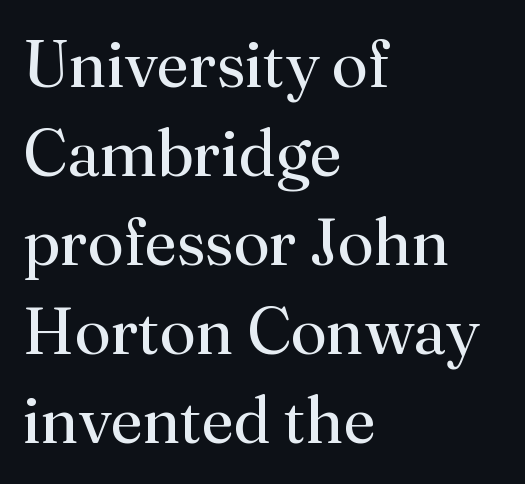
Q: Is the text bold? A: No.
Q: Is the text italic (slanted)? A: No, it is upright.
Q: Is the typeface a serif or a sans-serif typeface? A: Serif.
Q: Is the text underlined? A: No.
Q: How is the paragraph aligned? A: Left-aligned.
Q: Is the spacing between letters normal or unusually wide? A: Normal.
Q: Is the spacing between lines tight, normal or loose? A: Normal.
Q: Width (condensed, normal, or wide)? A: Normal.
Q: Stroke contrast? A: Medium.
Q: x-height? A: Small.
Q: Monospaced? A: No.
